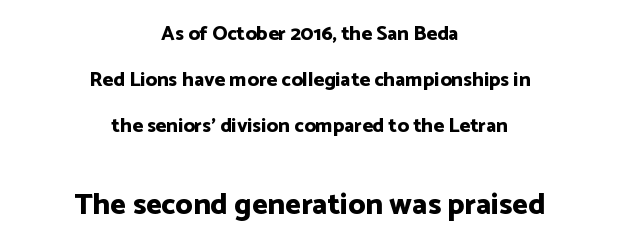
{"serif": "no", "italic": "no", "bold": "yes", "weight": "bold", "width": "normal", "stroke_contrast": "low", "x_height": "medium", "monospaced": "no", "underline": "no", "align": "center", "line_spacing": "loose", "line_spacing_ratio": 2.31, "letter_spacing": "normal", "letter_spacing_em": 0.0, "larger_block": "second", "size_ratio": 1.5, "glyph_px": 30}
